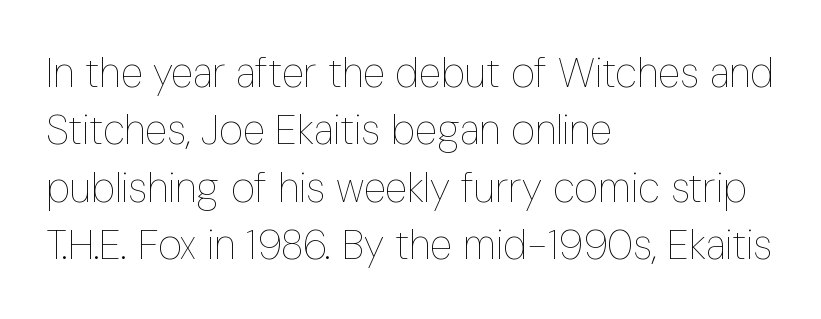
{"italic": "no", "bold": "no", "weight": "thin", "width": "condensed", "stroke_contrast": "low", "x_height": "medium", "monospaced": "no", "underline": "no", "align": "left", "line_spacing": "normal", "line_spacing_ratio": 1.4, "letter_spacing": "normal", "letter_spacing_em": 0.0, "glyph_px": 41}
